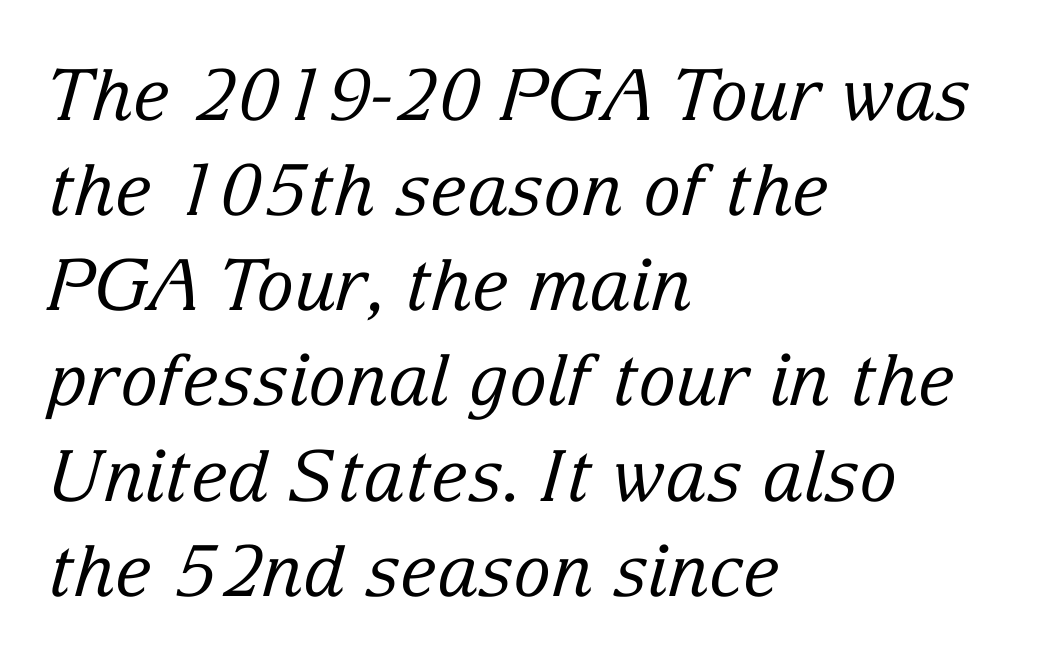
{"serif": "yes", "italic": "yes", "lean": "right", "slant_degrees": 15, "bold": "no", "weight": "regular", "width": "normal", "stroke_contrast": "low", "x_height": "medium", "monospaced": "no", "underline": "no", "align": "left", "line_spacing": "normal", "line_spacing_ratio": 1.34, "letter_spacing": "normal", "letter_spacing_em": 0.0, "glyph_px": 71}
